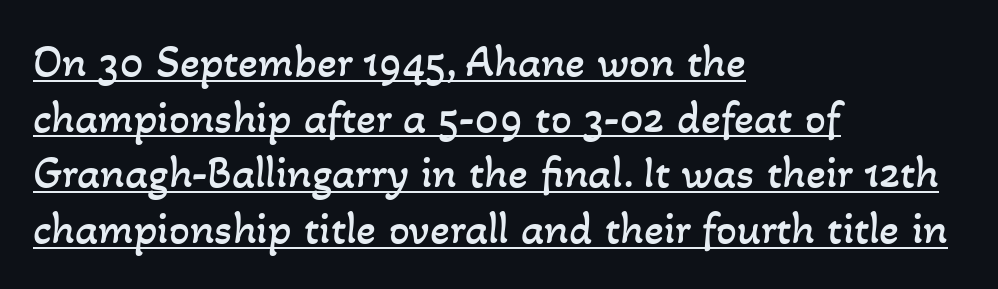
The passage shown is not bold in any degree. The paragraph has a hard left edge and a soft right edge. You could not count columns in this text — the font is proportionally spaced. The rendered words wear a rule along their underside.
